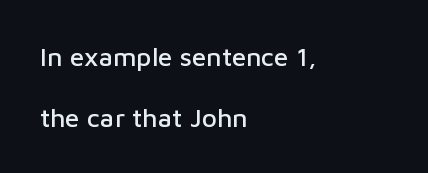
The leading is generous, giving the passage an open texture. Ordinary non-slanted type is in use. The specimen omits any rule beneath the text block's lines. Typeset ragged right — the left edge is the straight one. Inter-character spacing is left at the font's built-in metrics.
